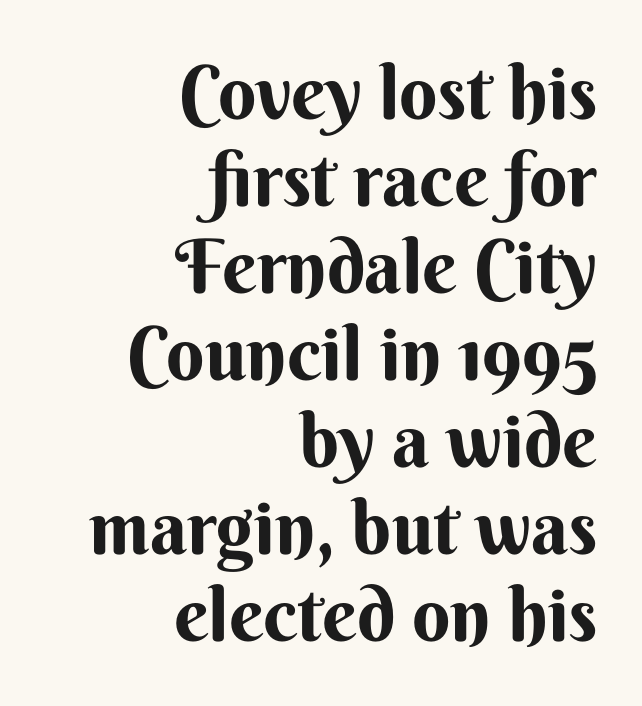
The image shows 75 px bold sans-serif type, upright; set right-aligned, line spacing 1.16x, normal letter spacing, not underlined; medium stroke contrast and a small x-height.
